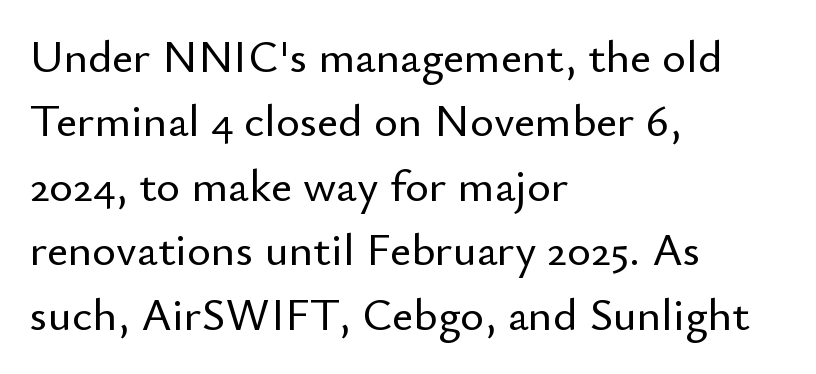
A typesetter would call this proportional, since set widths differ per character. This sample uses an upright cut, with every glyph sitting square on the baseline. Observe the absence of serifs on each vertical stroke in this sample. Alignment: flush left.
